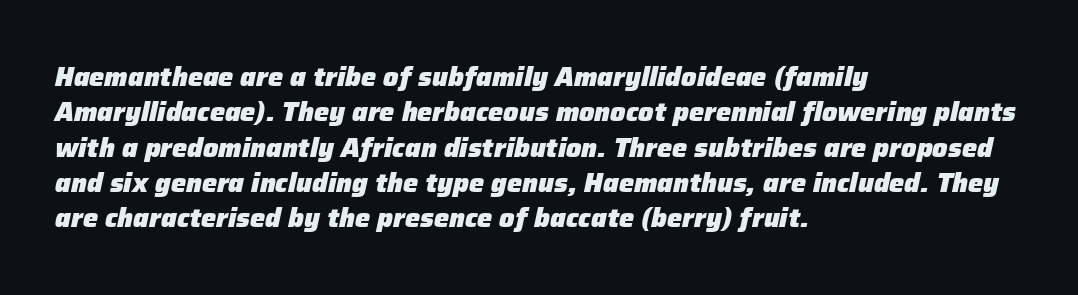
The image shows 27 px bold type, italic (leaning right); set left-aligned, normal line spacing (1.31x), normal letter spacing, not underlined.
